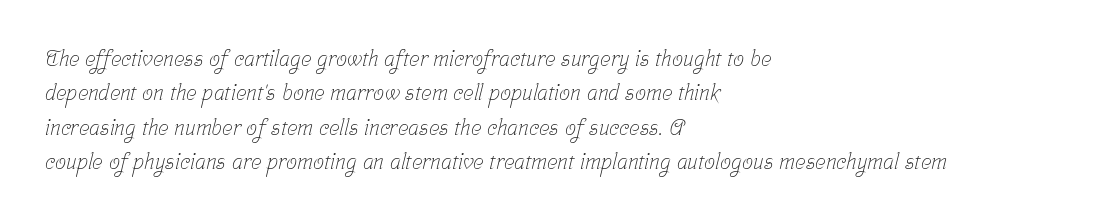
Q: Is the text bold? A: No.
Q: Is the text underlined? A: No.
Q: How is the paragraph aligned? A: Left-aligned.
Q: Is the spacing between letters normal or unusually wide? A: Normal.
Q: Is the spacing between lines tight, normal or loose? A: Normal.
